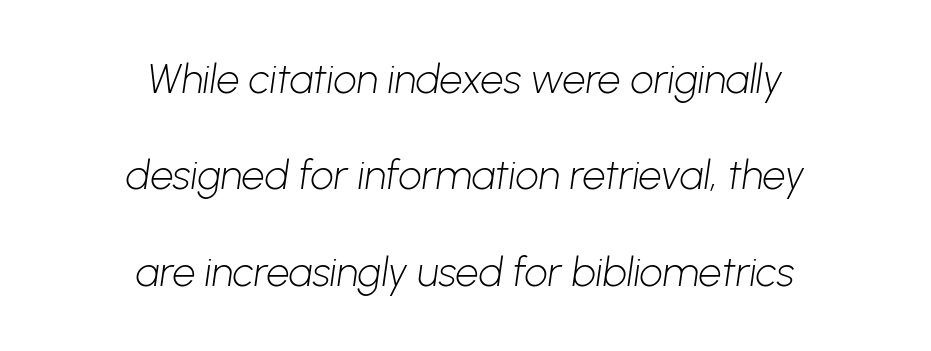
Q: Is the text bold? A: No.
Q: Is the typeface a serif or a sans-serif typeface? A: Sans-serif.
Q: Is the text underlined? A: No.
Q: How is the paragraph aligned? A: Centered.
Q: Is the spacing between letters normal or unusually wide? A: Normal.
Q: Is the spacing between lines tight, normal or loose? A: Loose.
Q: Width (condensed, normal, or wide)? A: Normal.
Q: Stroke contrast? A: Low.
Q: x-height? A: Medium.
Q: Monospaced? A: No.
